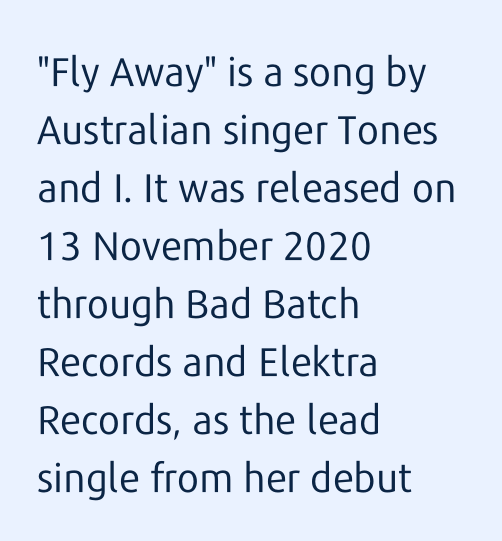
The image shows 40 px regular-weight sans-serif type, upright; set left-aligned, normal line spacing (1.45x), normal letter spacing, not underlined; low stroke contrast and a medium x-height.
